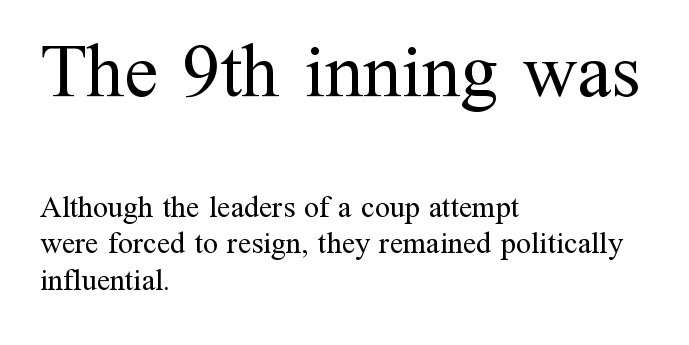
{"serif": "yes", "italic": "no", "bold": "no", "weight": "regular", "width": "normal", "stroke_contrast": "medium", "x_height": "medium", "monospaced": "no", "underline": "no", "align": "left", "line_spacing_ratio": 1.22, "letter_spacing": "normal", "letter_spacing_em": 0.0, "larger_block": "first", "size_ratio": 2.53, "glyph_px": 76}
